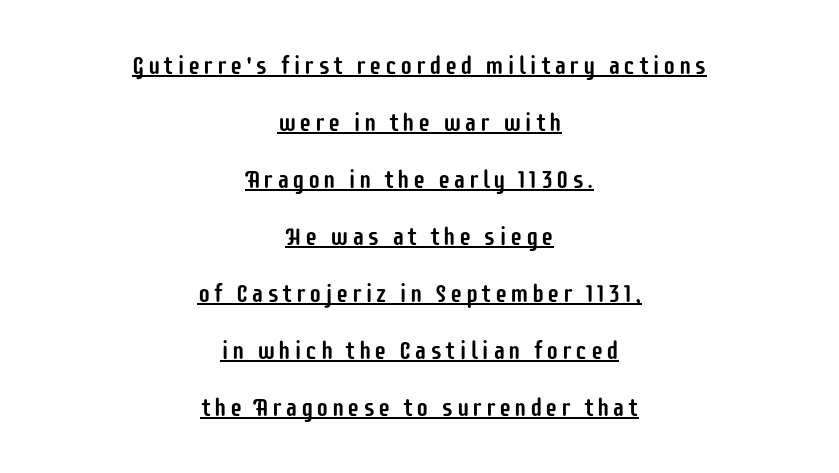
Q: Is the text italic (slanted)? A: No, it is upright.
Q: Is the text underlined? A: Yes.
Q: How is the paragraph aligned? A: Centered.
Q: Is the spacing between lines tight, normal or loose? A: Loose.
